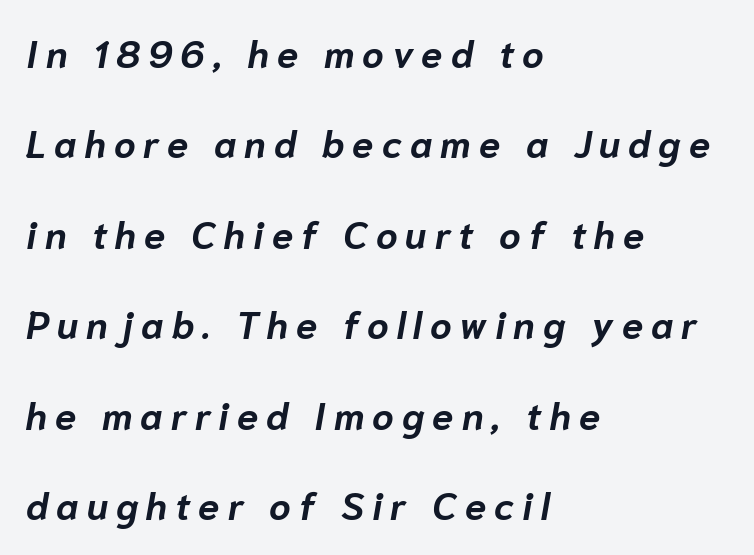
{"italic": "yes", "lean": "right", "slant_degrees": 10, "bold": "yes", "weight": "bold", "width": "normal", "stroke_contrast": "low", "x_height": "medium", "monospaced": "no", "underline": "no", "align": "left", "line_spacing": "loose", "line_spacing_ratio": 2.38, "letter_spacing": "wide", "letter_spacing_em": 0.21, "glyph_px": 38}
